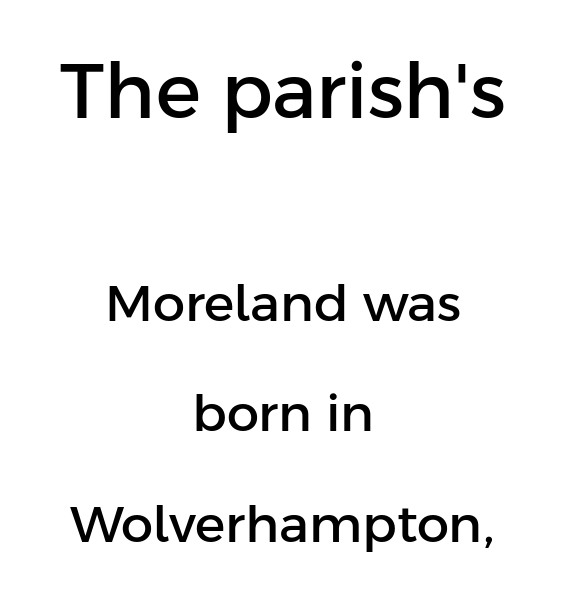
Think of a printed novel: that variable character pitch is what you see here. A roman cut, with each character standing at attention. One-word summary of the alignment: center. Is the lower block the larger one? No — the upper block carries the bigger type.
